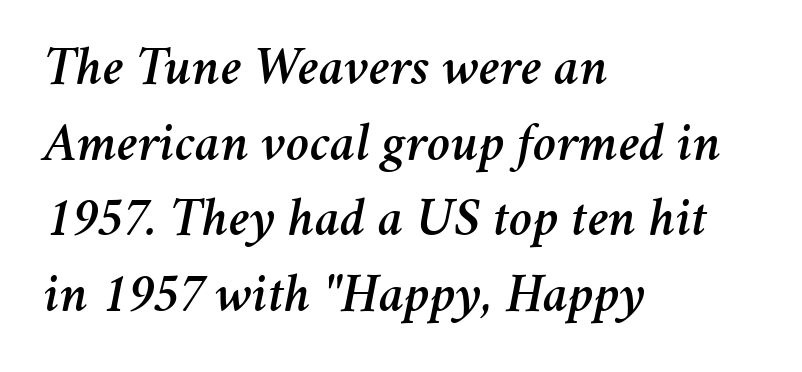
The image shows 56 px text type, italic (leaning right); set left-aligned, normal line spacing (1.35x), normal letter spacing, not underlined; medium stroke contrast and a medium x-height.
